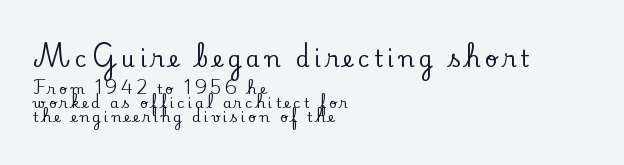
The image shows 22 px text type, upright; set left-aligned, tight line spacing (0.99x), unusually wide letter spacing (+0.22 em), not underlined; the first (top) block is 1.57x larger.
